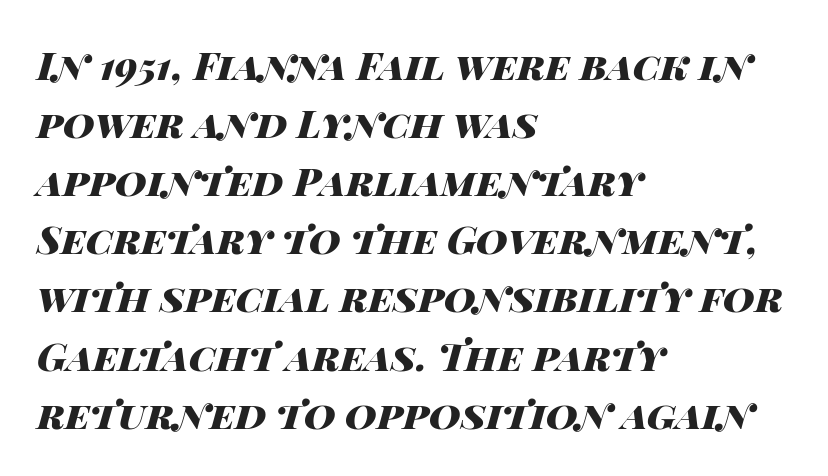
The image shows 39 px heavy, wide type, italic (leaning right); set left-aligned, normal line spacing (1.49x), normal letter spacing, not underlined; high stroke contrast and a large x-height.
